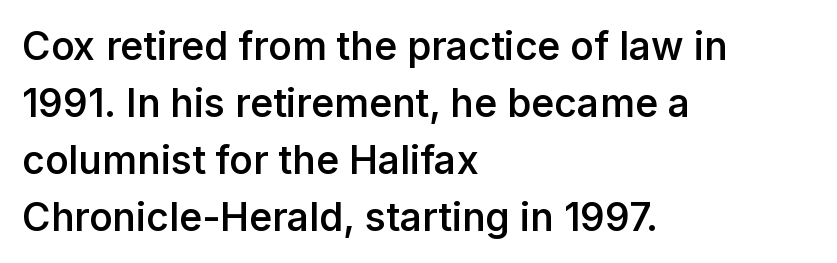
Summary of vertical rhythm: regular, with standard interline spacing. Each glyph is drawn with semibold strokes, heavier than normal yet not fully bold. Designer's note — italics off, roman on. The rendering uses natural spacing where letterforms have individual widths.
